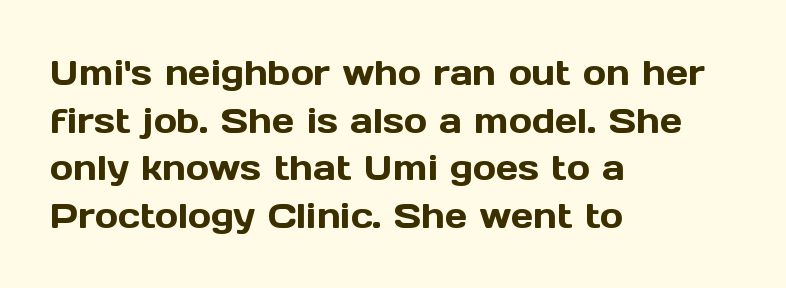
Q: Is the text italic (slanted)? A: No, it is upright.
Q: Is the typeface a serif or a sans-serif typeface? A: Sans-serif.
Q: Is the text underlined? A: No.
Q: How is the paragraph aligned? A: Left-aligned.
Q: Is the spacing between letters normal or unusually wide? A: Normal.
Q: Is the spacing between lines tight, normal or loose? A: Normal.
Q: Width (condensed, normal, or wide)? A: Normal.
Q: x-height? A: Medium.
Q: Monospaced? A: No.
